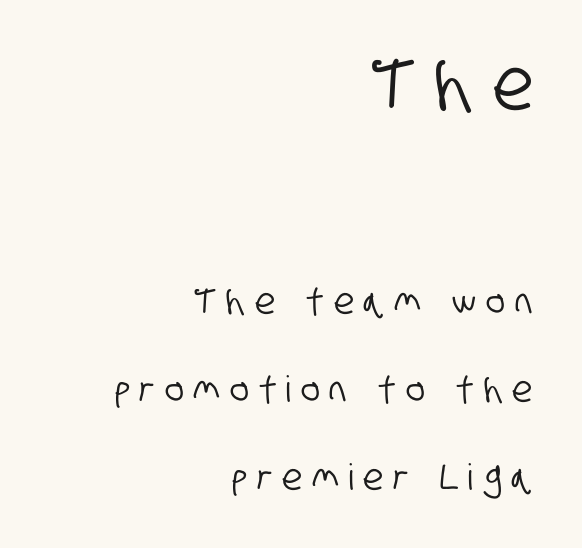
{"serif": "no", "width": "condensed", "stroke_contrast": "low", "x_height": "large", "monospaced": "no", "underline": "no", "align": "right", "line_spacing": "loose", "line_spacing_ratio": 2.45, "letter_spacing": "wide", "letter_spacing_em": 0.28, "larger_block": "first", "size_ratio": 2.0, "glyph_px": 72}
